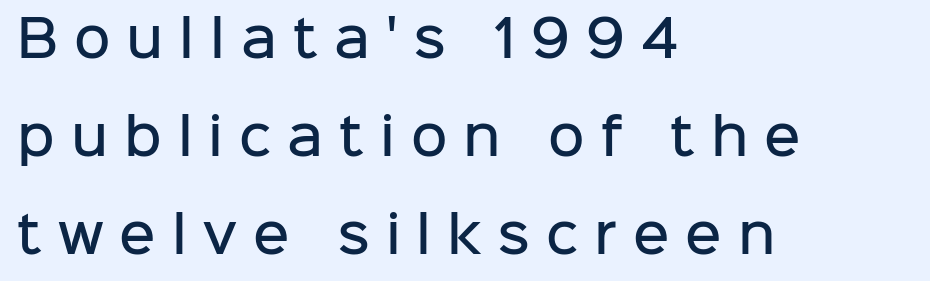
{"serif": "no", "italic": "no", "bold": "semi", "weight": "semibold", "width": "normal", "stroke_contrast": "low", "x_height": "medium", "monospaced": "no", "underline": "no", "align": "left", "line_spacing": "loose", "line_spacing_ratio": 1.96, "letter_spacing": "wide", "letter_spacing_em": 0.32, "glyph_px": 50}
